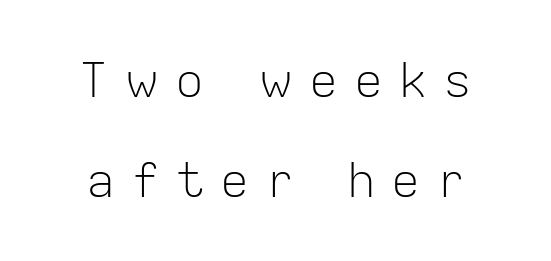
Q: Is the text bold? A: No.
Q: Is the text italic (slanted)? A: No, it is upright.
Q: Is the typeface a serif or a sans-serif typeface? A: Sans-serif.
Q: Is the text underlined? A: No.
Q: Is the spacing between letters normal or unusually wide? A: Unusually wide.
Q: Is the spacing between lines tight, normal or loose? A: Loose.
Q: Width (condensed, normal, or wide)? A: Normal.
Q: Stroke contrast? A: Low.
Q: x-height? A: Medium.
Q: Monospaced? A: No.
